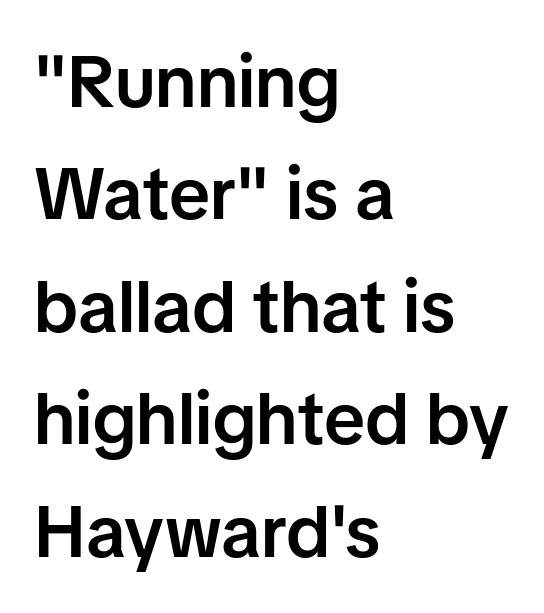
The image shows 73 px semibold sans-serif type, upright; set left-aligned, normal line spacing (1.54x), normal letter spacing, not underlined; low stroke contrast and a medium x-height.
